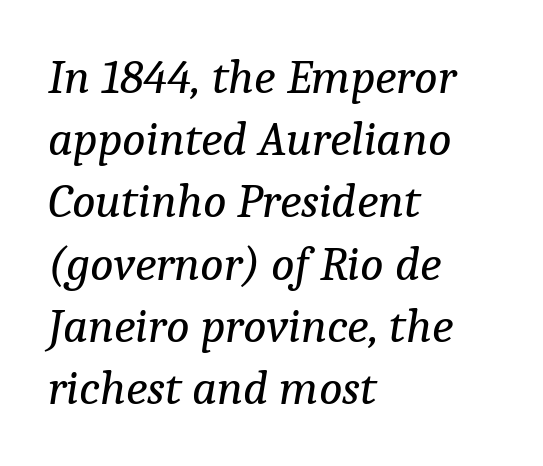
{"serif": "yes", "italic": "yes", "lean": "right", "slant_degrees": 9, "bold": "no", "weight": "regular", "width": "normal", "stroke_contrast": "low", "x_height": "medium", "monospaced": "no", "underline": "no", "align": "left", "line_spacing": "normal", "line_spacing_ratio": 1.27, "letter_spacing": "normal", "letter_spacing_em": 0.0, "glyph_px": 49}
